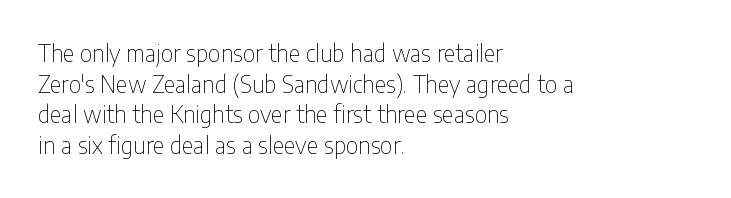
Q: Is the text bold? A: No.
Q: Is the text italic (slanted)? A: No, it is upright.
Q: Is the text underlined? A: No.
Q: How is the paragraph aligned? A: Left-aligned.
Q: Is the spacing between letters normal or unusually wide? A: Normal.
Q: Is the spacing between lines tight, normal or loose? A: Normal.
